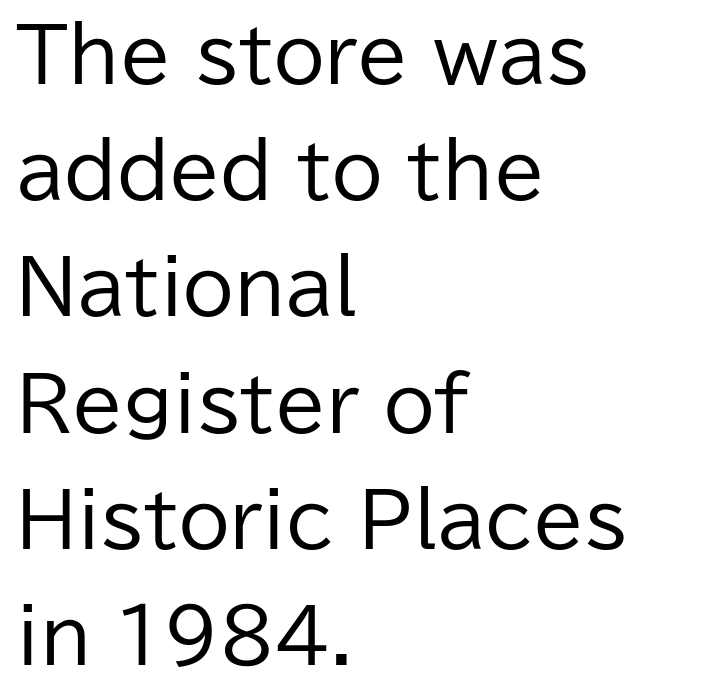
{"serif": "no", "italic": "no", "bold": "no", "weight": "regular", "width": "normal", "stroke_contrast": "low", "x_height": "medium", "monospaced": "no", "underline": "no", "align": "left", "line_spacing": "normal", "line_spacing_ratio": 1.57, "letter_spacing": "normal", "letter_spacing_em": 0.0, "glyph_px": 74}
